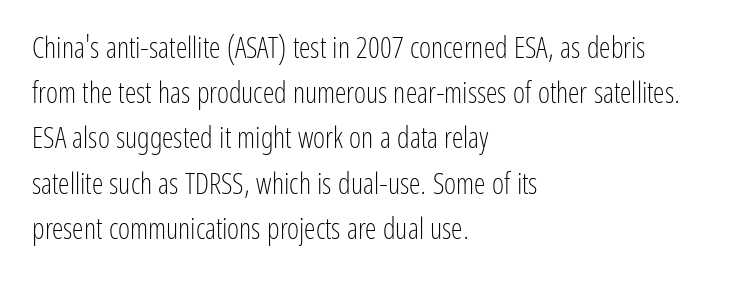
The image shows 29 px light, condensed sans-serif type, upright; set left-aligned, normal line spacing (1.56x), normal letter spacing, not underlined; low stroke contrast and a medium x-height.
